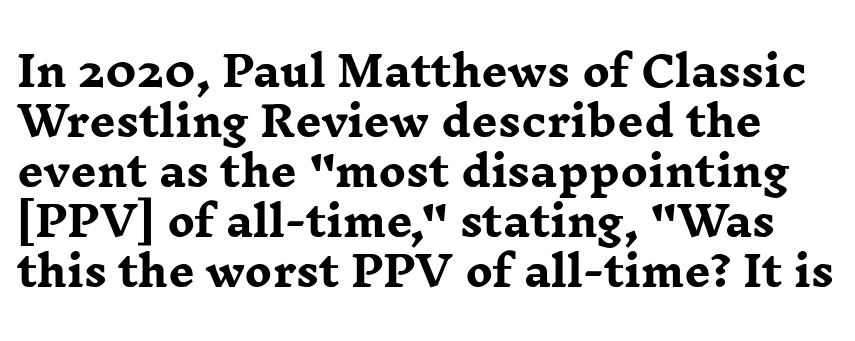
Do the characters align in a grid? No, the font is proportional. Words appear dense and cohesive because spacing is normal. The letters stand upright; this is a roman face. The space directly below the letters is spotless. The glyphs in this specimen are seriffed.
